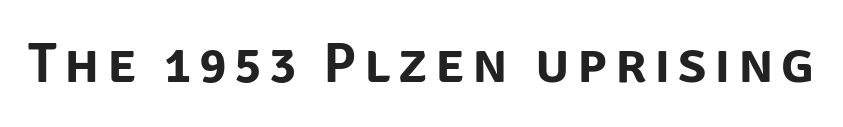
{"serif": "no", "italic": "no", "width": "normal", "stroke_contrast": "low", "x_height": "large", "monospaced": "no", "underline": "no", "glyph_px": 57}
